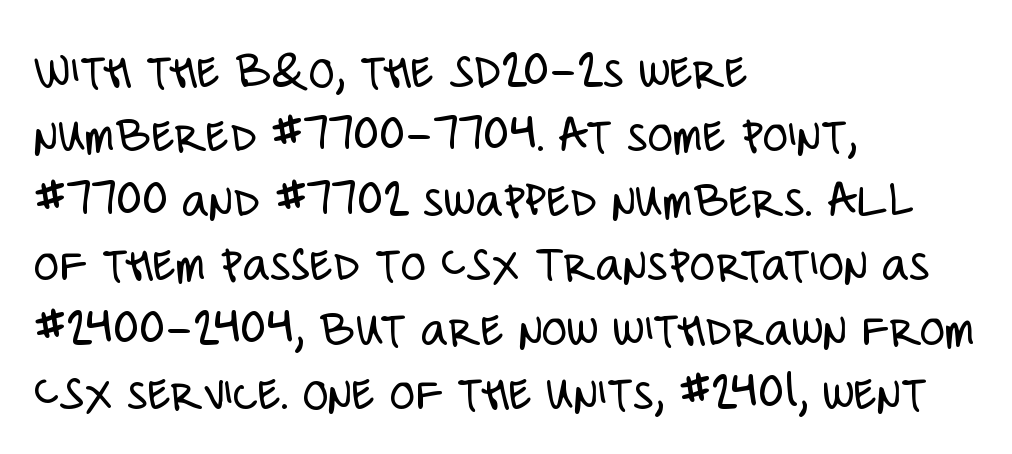
Q: Is the text bold? A: No.
Q: Is the text italic (slanted)? A: No, it is upright.
Q: Is the typeface a serif or a sans-serif typeface? A: Sans-serif.
Q: Is the text underlined? A: No.
Q: How is the paragraph aligned? A: Left-aligned.
Q: Is the spacing between letters normal or unusually wide? A: Normal.
Q: Width (condensed, normal, or wide)? A: Condensed.
Q: Stroke contrast? A: Low.
Q: x-height? A: Large.
Q: Monospaced? A: No.
